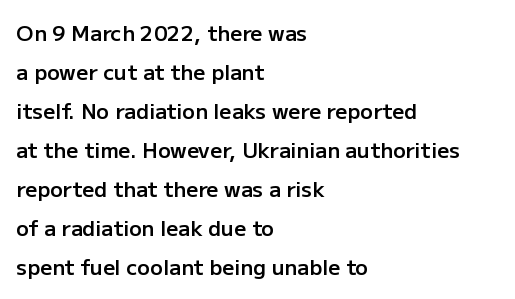
These words are printed semibold, heavier than regular yet not bold. Decoration check: the copy has no underline. A classic flush-left, rag-right setting is used for this passage. Students, note that the glyphs here touch the page at normal intervals. Ascenders rise straight up at ninety degrees.
